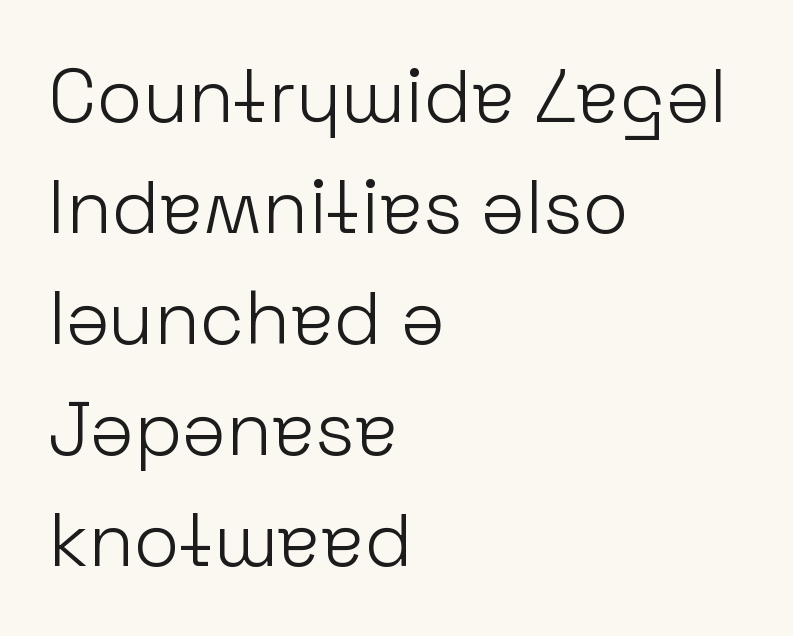
Q: Is the text bold? A: No.
Q: Is the text italic (slanted)? A: No, it is upright.
Q: Is the typeface a serif or a sans-serif typeface? A: Sans-serif.
Q: Is the text underlined? A: No.
Q: How is the paragraph aligned? A: Left-aligned.
Q: Is the spacing between letters normal or unusually wide? A: Normal.
Q: Is the spacing between lines tight, normal or loose? A: Normal.
Q: Width (condensed, normal, or wide)? A: Normal.
Q: Stroke contrast? A: Low.
Q: x-height? A: Medium.
Q: Monospaced? A: No.
